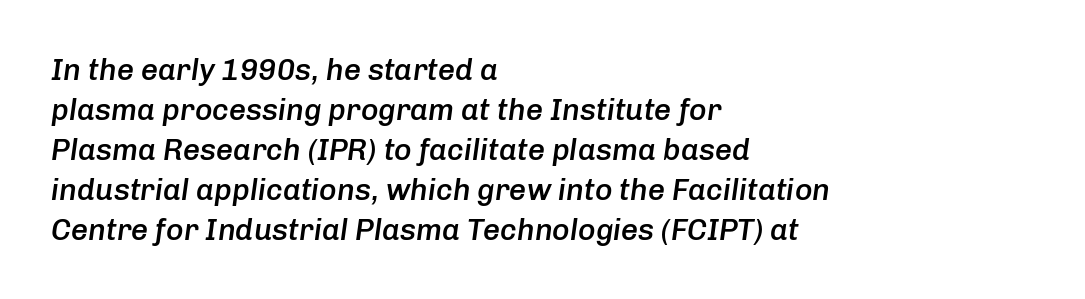
Inter-character spacing is left at the font's built-in metrics. Reading down the block, your eye returns to a fixed left position each line. Vertically, the passage feels balanced, rows spaced as you'd expect. The letters advance in unequal steps, a hallmark of proportional type.
